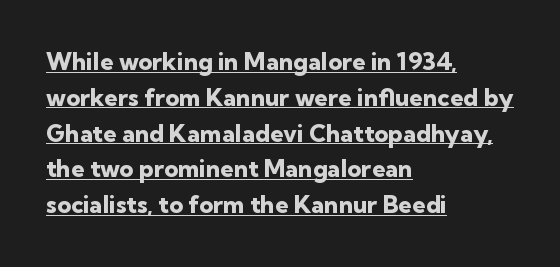
The image shows 24 px bold type, upright; set left-aligned, normal line spacing (1.49x), normal letter spacing, underlined.
